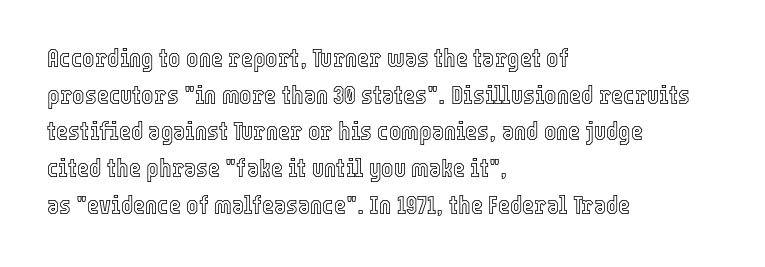
The image shows 26 px text type, upright; set left-aligned, normal line spacing (1.41x), normal letter spacing, not underlined.
